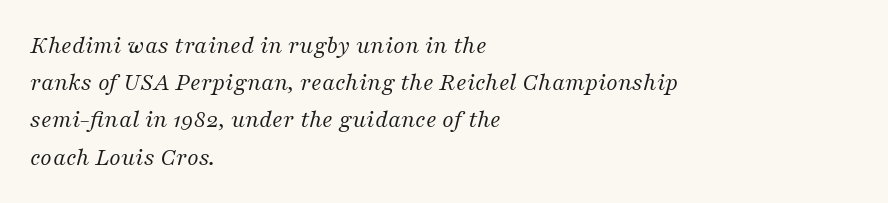
The image shows 25 px text type, italic (leaning right); set left-aligned, normal line spacing (1.49x), normal letter spacing, not underlined.
